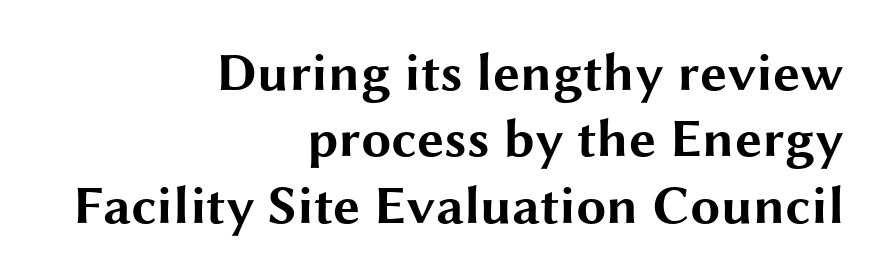
Each row of text sits above clean, open space. Here the designer chose a conventional face with non-uniform glyph widths. The typeface chosen for these lines omits serifs. Inter-character spacing is left at the font's built-in metrics.
